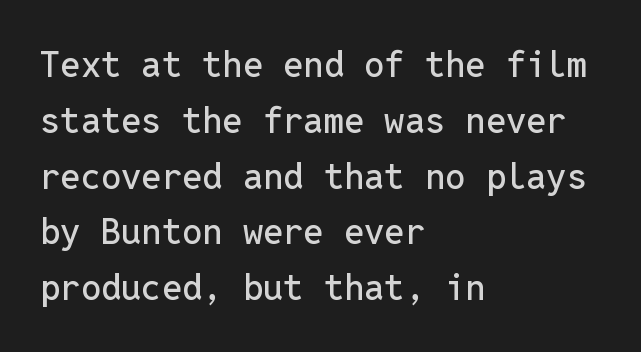
The paragraph has a hard left edge and a soft right edge. The rows are spaced the way most documents space them. You can tell it's not italic because the verticals are truly vertical. Glyph-to-glyph distance matches everyday printed text. This is sans-serif lettering, the kind often seen on screens and signage.
